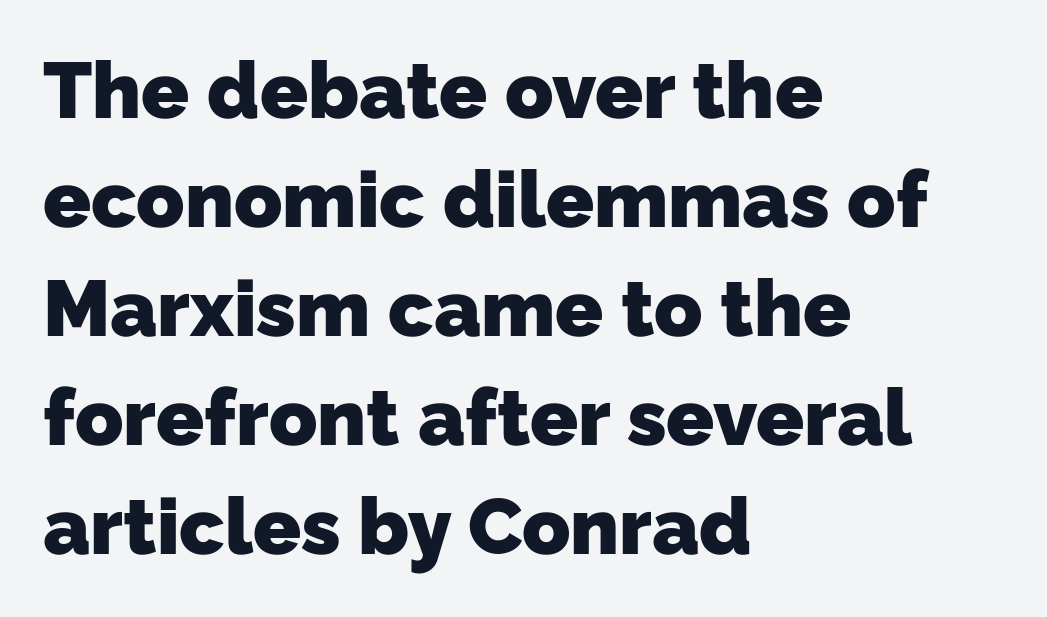
The strokes are fattened all the way to bold. Bare-footed words on every line. The face used here is proportionally spaced, like ordinary book or web type. Compared with a centered layout, this one pins lines to the left instead. Spacing between characters is what you'd get straight out of the box. Students, observe: this is what conventionally led text looks like.
